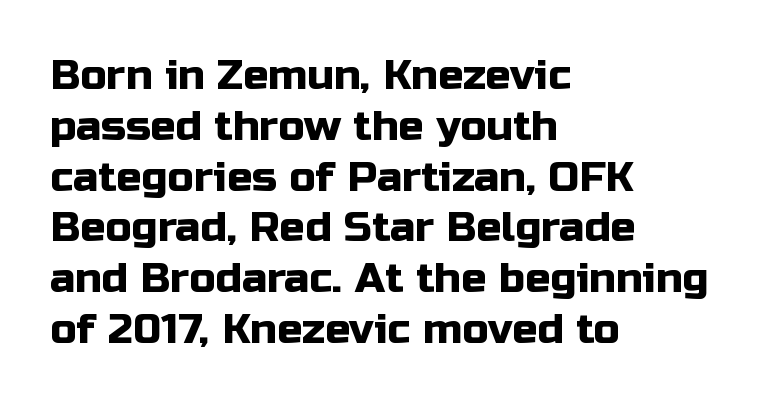
These lines are rendered in a variable-pitch font. The line texture is even and compact thanks to regular tracking. The lettering stays uniformly vertical, giving the passage a roman look. Where is the straight margin? On the left. Check the space under the baseline: it is left empty.
